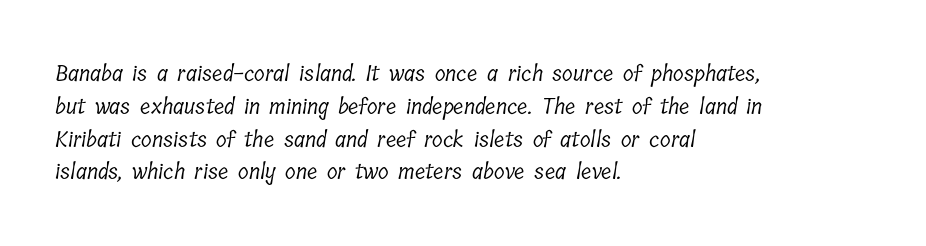
The space directly below the letters is spotless. Horizontal alignment here is leftward, the default for most running prose. This sample keeps an unexceptional amount of space between lines. Compared with typical body copy, the letter spacing here is the same. No extra ink here — the face is not bold.
